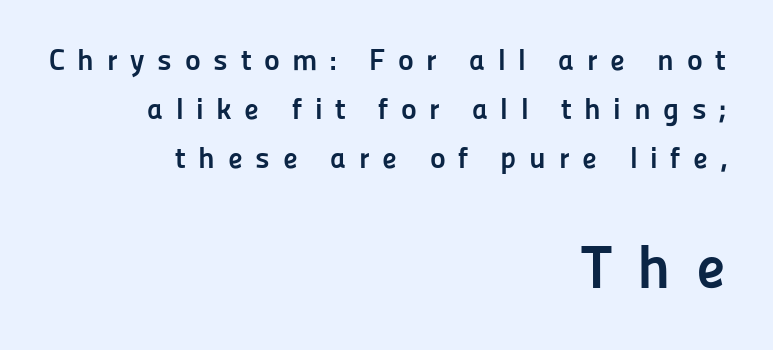
Compared with a flush-left layout, this one pins lines to the opposite, right side. The tracking jumps out immediately: characters are airy and widely separated. Bare-footed words on every line. Is this a sans? Yes — the strokes have no serifs. Quick note: interline space is typical. You get the small type first, then a jump to larger type.
